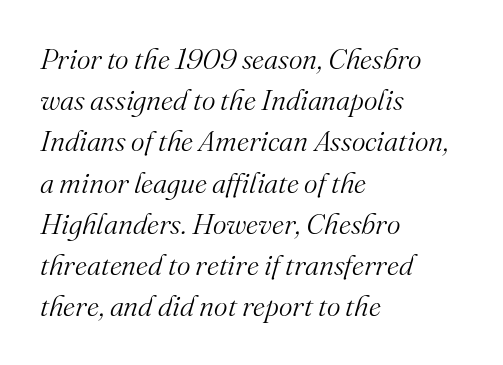
The space between consecutive lines is moderate. Spacing verdict: proportional, widths tailored to each character. Which margin do the lines hug? The left one — the right edge is uneven. The strip under each line holds only bare page.
